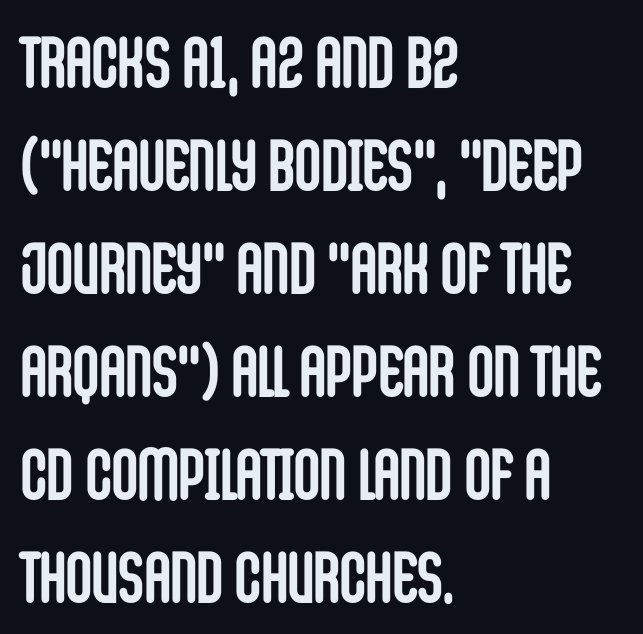
Do the characters align in a grid? No, the font is proportional. This is sans-serif lettering, the kind often seen on screens and signage. The characters look thick and weighty, a clear bold. Regarding leading, the lines here are spaced in the standard way.
